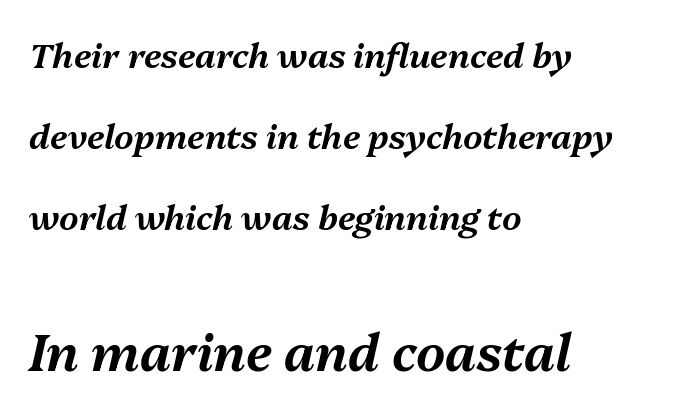
{"italic": "yes", "lean": "right", "slant_degrees": 13, "width": "normal", "stroke_contrast": "medium", "x_height": "medium", "monospaced": "no", "underline": "no", "align": "left", "line_spacing": "loose", "line_spacing_ratio": 2.38, "letter_spacing": "normal", "letter_spacing_em": 0.0, "larger_block": "second", "size_ratio": 1.5, "glyph_px": 51}
